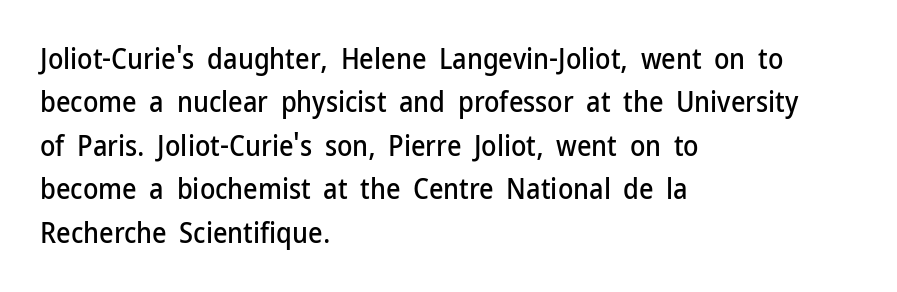
The image shows 28 px sans-serif type, upright; set left-aligned, normal line spacing (1.55x), normal letter spacing, not underlined; low stroke contrast and a medium x-height.
